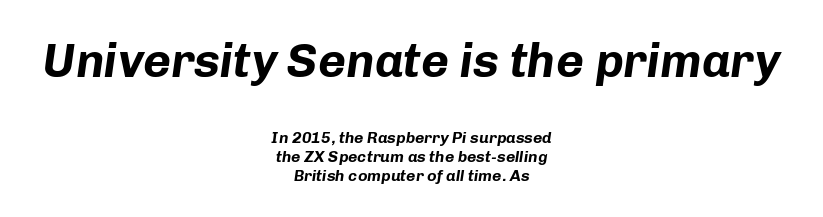
These lines are rendered in a variable-pitch font. The lines in this sample share a center point and differ in where they start and stop. Between these two stacked blocks, the higher one wins on size. Default kerning and tracking; the words read as compact shapes. Would a proofreader flag this as italicized? Yes. Decoration check: the copy has no underline.
